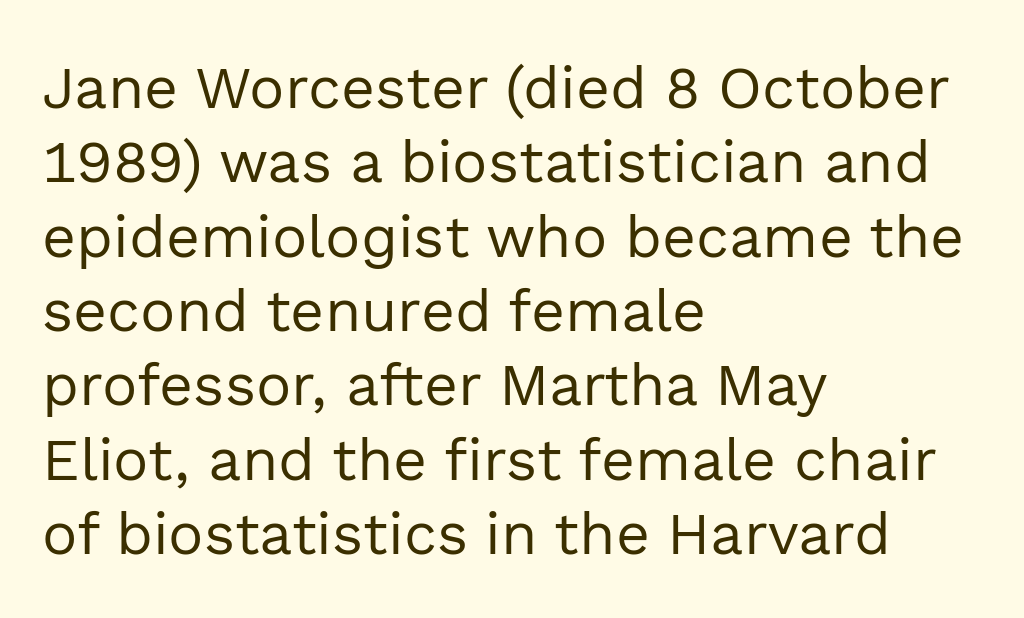
The image shows 59 px regular-weight sans-serif type, upright; set left-aligned, normal line spacing (1.26x), normal letter spacing, not underlined; a medium x-height.
